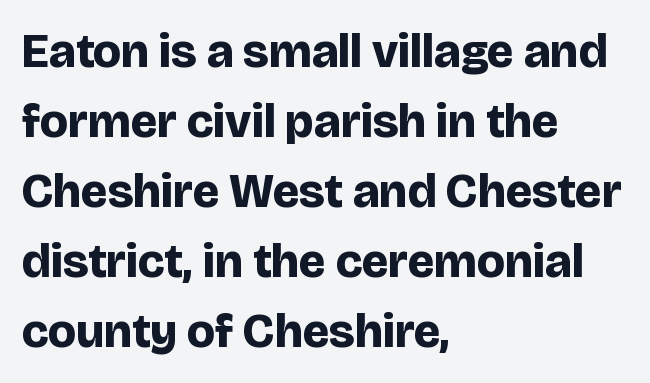
The image shows 48 px bold sans-serif type, upright; set left-aligned, normal line spacing (1.46x), normal letter spacing, not underlined; low stroke contrast and a large x-height.
